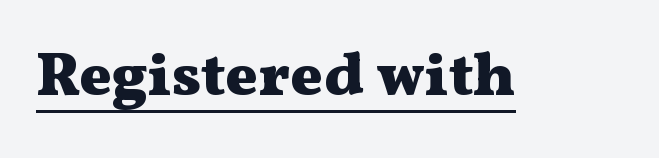
{"serif": "yes", "italic": "no", "bold": "yes", "weight": "heavy", "width": "wide", "stroke_contrast": "medium", "x_height": "medium", "monospaced": "no", "underline": "yes", "letter_spacing": "normal", "letter_spacing_em": 0.0, "glyph_px": 61}
